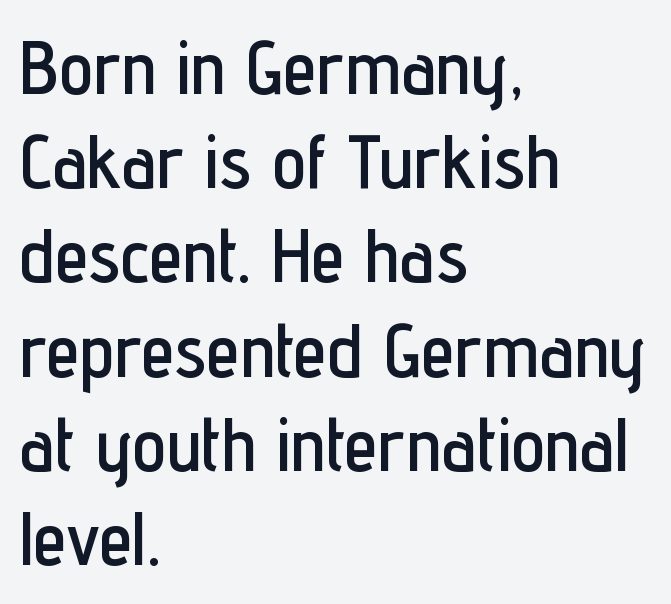
Q: Is the text italic (slanted)? A: No, it is upright.
Q: Is the typeface a serif or a sans-serif typeface? A: Sans-serif.
Q: Is the text underlined? A: No.
Q: How is the paragraph aligned? A: Left-aligned.
Q: Is the spacing between letters normal or unusually wide? A: Normal.
Q: Width (condensed, normal, or wide)? A: Condensed.
Q: Stroke contrast? A: Low.
Q: x-height? A: Medium.
Q: Monospaced? A: No.
